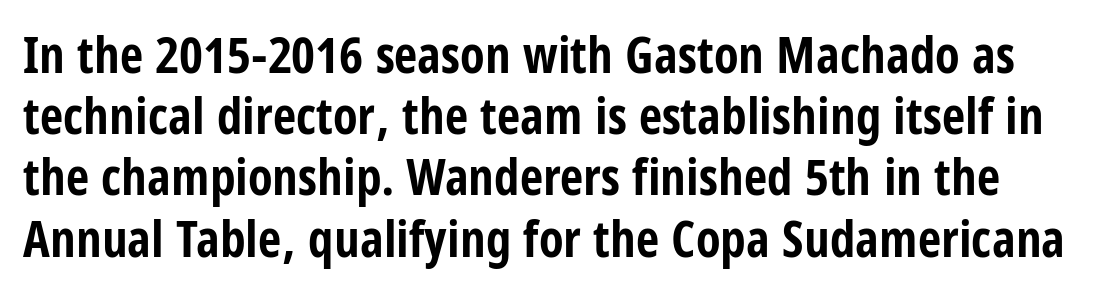
{"serif": "no", "italic": "no", "bold": "yes", "weight": "bold", "width": "condensed", "stroke_contrast": "low", "x_height": "large", "monospaced": "no", "underline": "no", "line_spacing_ratio": 1.2, "letter_spacing": "normal", "letter_spacing_em": 0.0, "glyph_px": 51}
